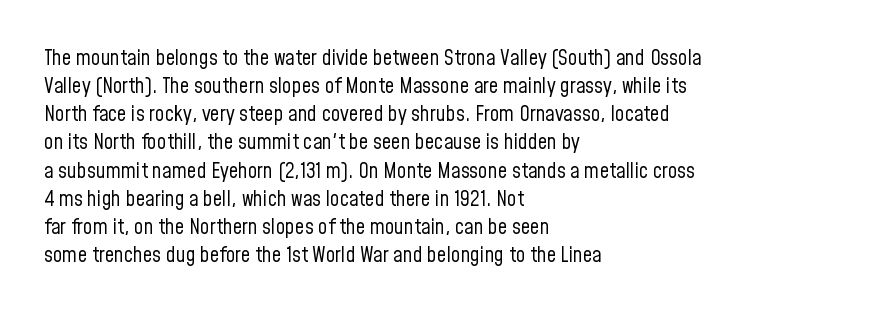
Visually the block forms a straight wall on the left and a jagged coastline on the right. Style check: upright. Bold? No — there's no thickening of the strokes. Notice how descenders clear the ascenders below comfortably — that's standard leading. Each word holds together tightly as a unit, with standard inter-letter gaps.
